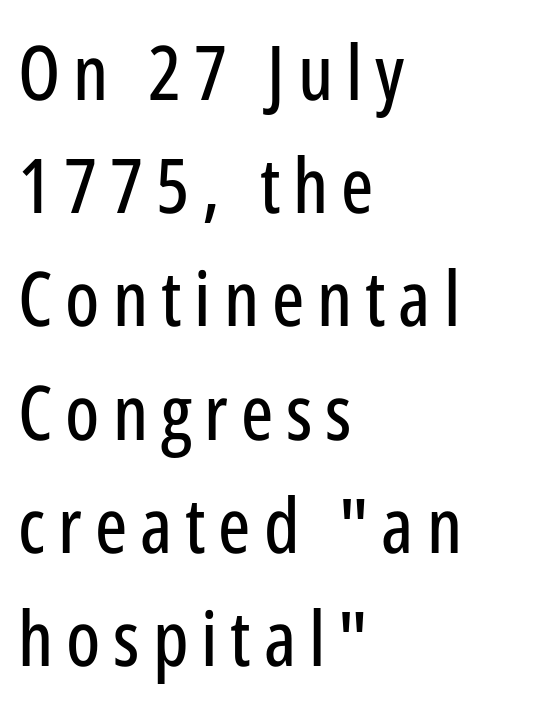
{"serif": "no", "italic": "no", "width": "condensed", "stroke_contrast": "low", "x_height": "medium", "monospaced": "no", "underline": "no", "align": "left", "line_spacing": "normal", "line_spacing_ratio": 1.49, "glyph_px": 76}
